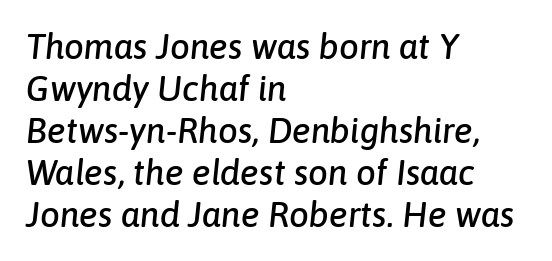
Observe the lean: these are italic letterforms. The setting favours the left margin, as ordinary paragraphs usually do. Descenders are the only things crossing below the line. Spacing verdict: proportional, widths tailored to each character. The rendering keeps characters at their native spacing.
